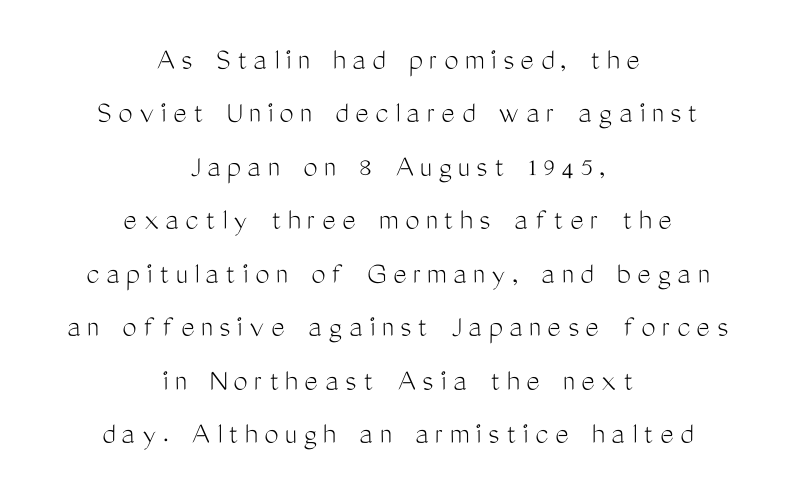
{"serif": "no", "italic": "no", "bold": "no", "weight": "light", "width": "condensed", "stroke_contrast": "medium", "x_height": "medium", "monospaced": "no", "underline": "no", "align": "center", "line_spacing": "normal", "line_spacing_ratio": 1.67, "letter_spacing": "wide", "letter_spacing_em": 0.2, "glyph_px": 32}
